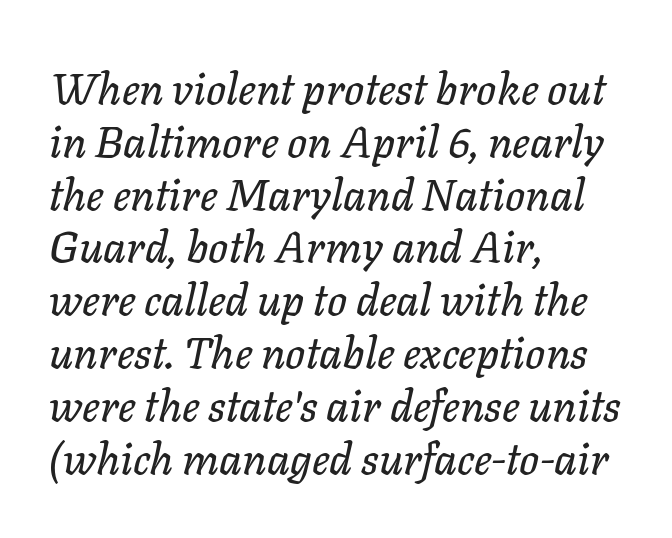
The image shows 44 px text type, italic (leaning right); set left-aligned, line spacing 1.2x, normal letter spacing, not underlined; low stroke contrast and a medium x-height.
